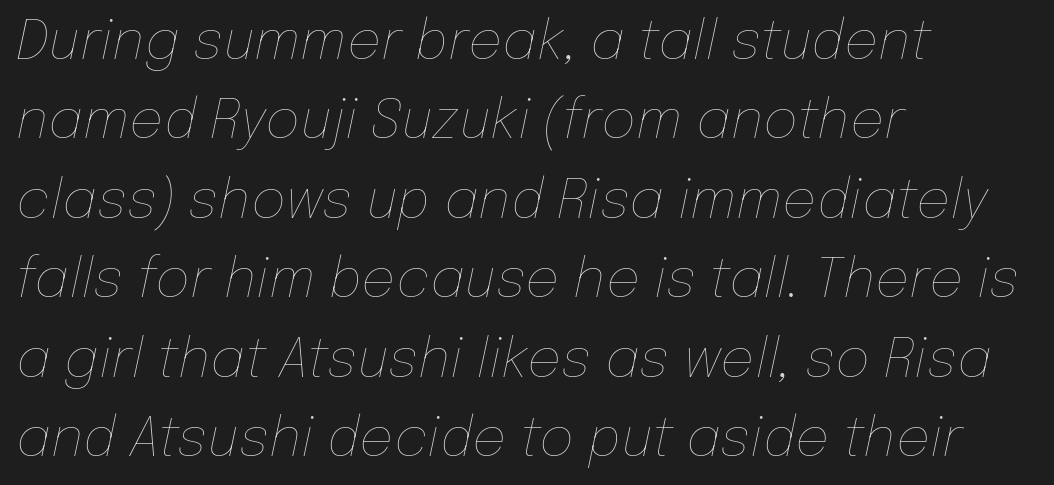
Q: Is the text bold? A: No.
Q: Is the text italic (slanted)? A: Yes, it leans right by about 12 degrees.
Q: Is the text underlined? A: No.
Q: How is the paragraph aligned? A: Left-aligned.
Q: Is the spacing between letters normal or unusually wide? A: Normal.
Q: Is the spacing between lines tight, normal or loose? A: Normal.
Q: Width (condensed, normal, or wide)? A: Normal.
Q: Stroke contrast? A: Low.
Q: x-height? A: Medium.
Q: Monospaced? A: No.
